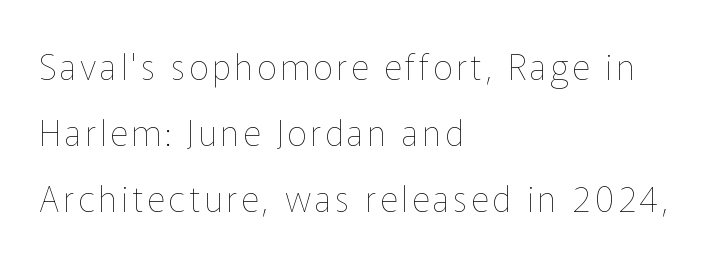
Q: Is the text bold? A: No.
Q: Is the text italic (slanted)? A: No, it is upright.
Q: Is the text underlined? A: No.
Q: How is the paragraph aligned? A: Left-aligned.
Q: Width (condensed, normal, or wide)? A: Normal.
Q: Stroke contrast? A: Low.
Q: x-height? A: Medium.
Q: Monospaced? A: No.
